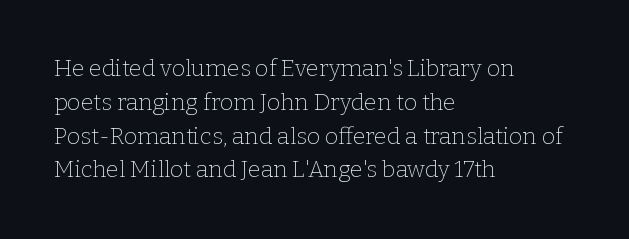
{"italic": "no", "bold": "no", "underline": "no", "align": "left", "line_spacing": "normal", "line_spacing_ratio": 1.47, "letter_spacing": "normal", "letter_spacing_em": 0.0, "glyph_px": 23}
